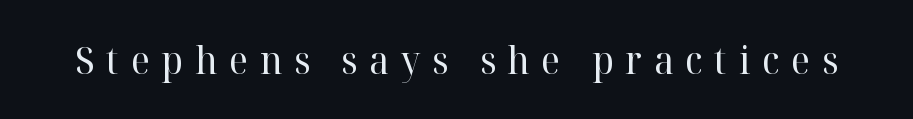
Q: Is the text bold? A: No.
Q: Is the text italic (slanted)? A: No, it is upright.
Q: Is the typeface a serif or a sans-serif typeface? A: Serif.
Q: Is the text underlined? A: No.
Q: Is the spacing between letters normal or unusually wide? A: Unusually wide.
Q: Width (condensed, normal, or wide)? A: Normal.
Q: Stroke contrast? A: High.
Q: x-height? A: Medium.
Q: Monospaced? A: No.
